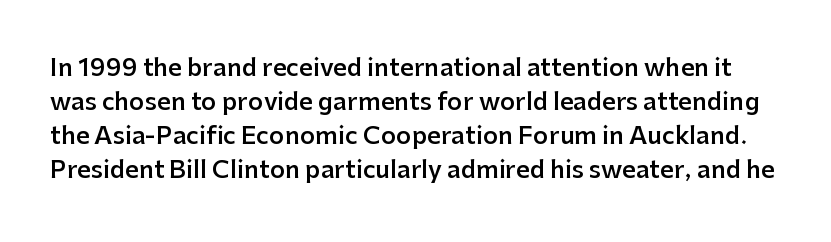
Q: Is the text bold? A: Semi-bold.
Q: Is the text italic (slanted)? A: No, it is upright.
Q: Is the text underlined? A: No.
Q: Is the spacing between letters normal or unusually wide? A: Normal.
Q: Is the spacing between lines tight, normal or loose? A: Normal.
